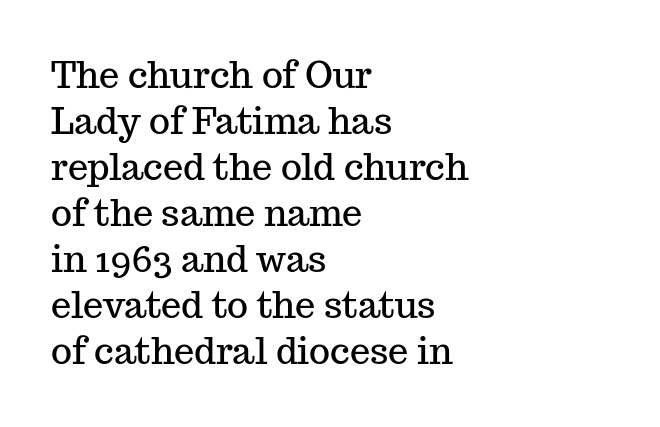
{"serif": "yes", "italic": "no", "width": "normal", "stroke_contrast": "medium", "x_height": "medium", "monospaced": "no", "underline": "no", "align": "left", "line_spacing": "normal", "line_spacing_ratio": 1.28, "letter_spacing": "normal", "letter_spacing_em": 0.0, "glyph_px": 36}
